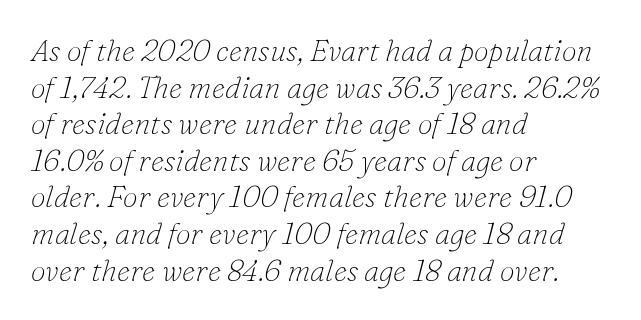
Q: Is the text bold? A: No.
Q: Is the text italic (slanted)? A: Yes, it leans right by about 16 degrees.
Q: Is the typeface a serif or a sans-serif typeface? A: Serif.
Q: Is the text underlined? A: No.
Q: How is the paragraph aligned? A: Left-aligned.
Q: Is the spacing between letters normal or unusually wide? A: Normal.
Q: Width (condensed, normal, or wide)? A: Normal.
Q: Stroke contrast? A: Low.
Q: x-height? A: Small.
Q: Monospaced? A: No.
